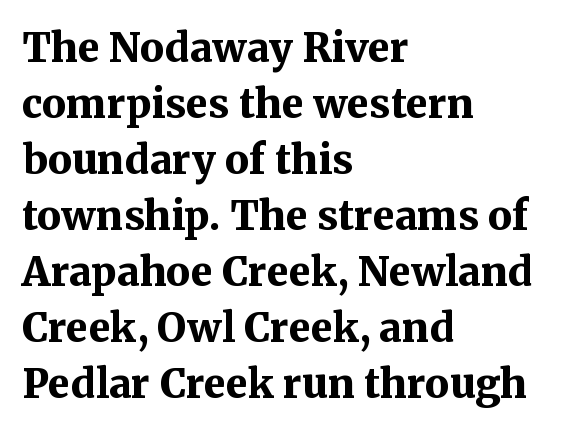
{"serif": "yes", "italic": "no", "bold": "yes", "weight": "bold", "width": "normal", "stroke_contrast": "medium", "x_height": "medium", "monospaced": "no", "underline": "no", "align": "left", "line_spacing": "normal", "line_spacing_ratio": 1.4, "letter_spacing": "normal", "letter_spacing_em": 0.0, "glyph_px": 40}
